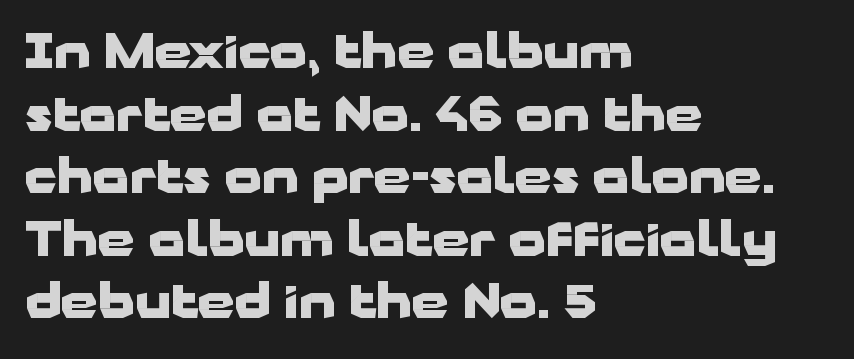
The image shows 47 px heavy, wide sans-serif type, upright; set left-aligned, normal line spacing (1.33x), normal letter spacing, not underlined; low stroke contrast and a medium x-height.
